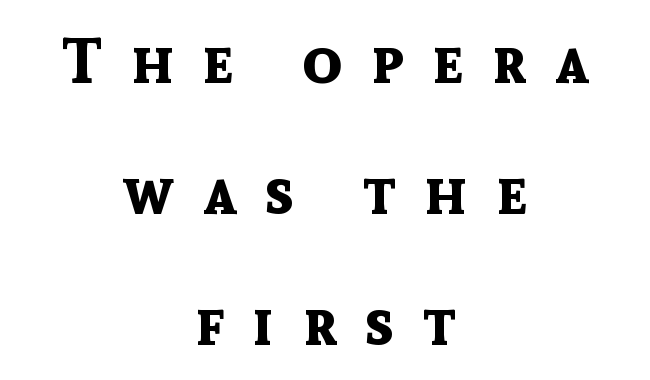
The image shows 64 px bold sans-serif type, upright; set centered, loose line spacing (2.05x), unusually wide letter spacing (+0.45 em), not underlined; a medium x-height.
